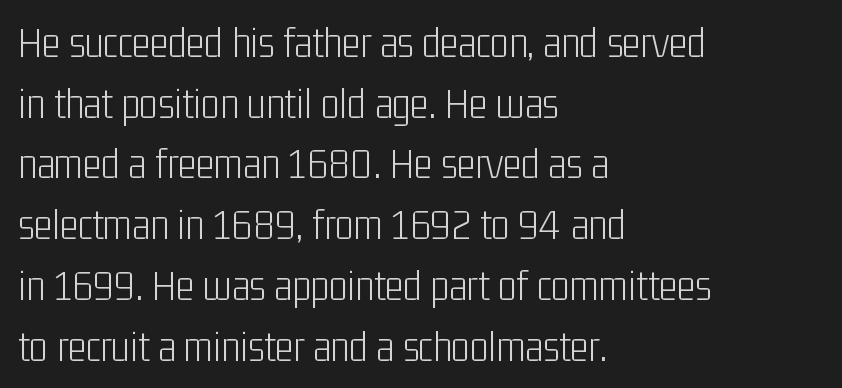
{"serif": "no", "italic": "no", "bold": "no", "weight": "light", "width": "condensed", "stroke_contrast": "low", "x_height": "medium", "monospaced": "no", "underline": "no", "align": "left", "line_spacing": "normal", "line_spacing_ratio": 1.38, "letter_spacing": "normal", "letter_spacing_em": 0.0, "glyph_px": 44}
